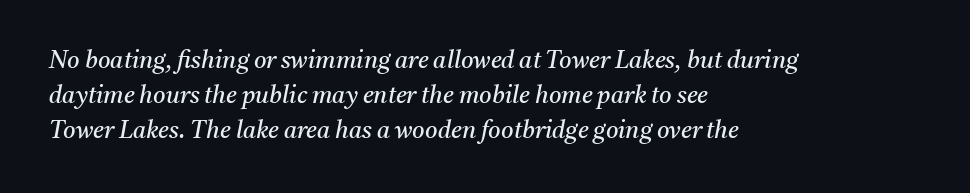
The image shows 24 px text type, italic (leaning right); set left-aligned, normal line spacing (1.45x), normal letter spacing, not underlined.
